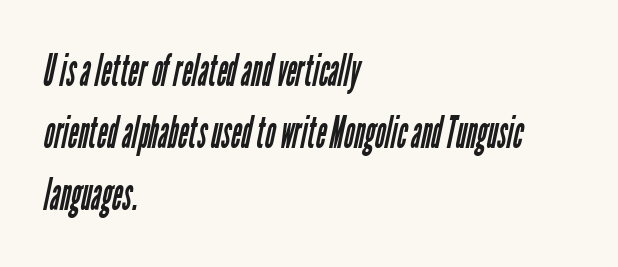
On a weight scale, this lands at 450 or below. Spacing verdict: proportional, widths tailored to each character. The passage shown has conventional tracking throughout. This rendering uses left alignment, leaving the right contour irregular.
